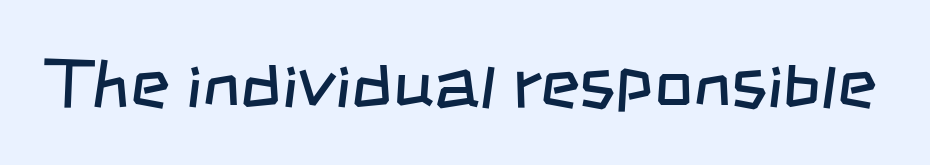
The image shows 68 px regular-weight, condensed sans-serif type; set normal letter spacing, not underlined; low stroke contrast and a large x-height.
